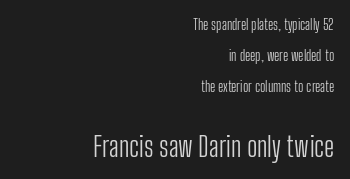
{"italic": "no", "bold": "no", "underline": "no", "align": "right", "line_spacing": "loose", "line_spacing_ratio": 2.2, "letter_spacing": "normal", "letter_spacing_em": 0.0, "larger_block": "second", "size_ratio": 1.93, "glyph_px": 27}
